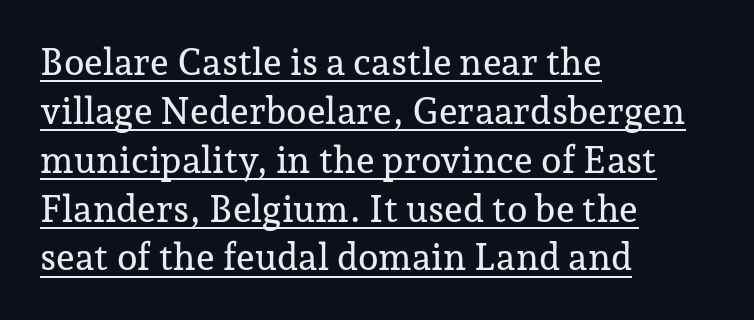
{"serif": "yes", "italic": "no", "width": "normal", "stroke_contrast": "low", "x_height": "medium", "monospaced": "no", "underline": "yes", "align": "left", "line_spacing": "normal", "line_spacing_ratio": 1.32, "letter_spacing": "normal", "letter_spacing_em": 0.0, "glyph_px": 37}
